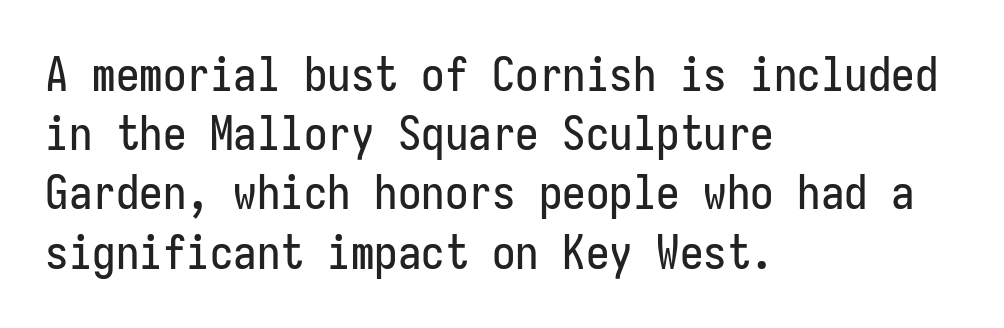
Q: Is the text italic (slanted)? A: No, it is upright.
Q: Is the typeface a serif or a sans-serif typeface? A: Sans-serif.
Q: Is the text underlined? A: No.
Q: How is the paragraph aligned? A: Left-aligned.
Q: Is the spacing between letters normal or unusually wide? A: Normal.
Q: Is the spacing between lines tight, normal or loose? A: Normal.
Q: Width (condensed, normal, or wide)? A: Condensed.
Q: Stroke contrast? A: Low.
Q: x-height? A: Medium.
Q: Monospaced? A: Yes.
